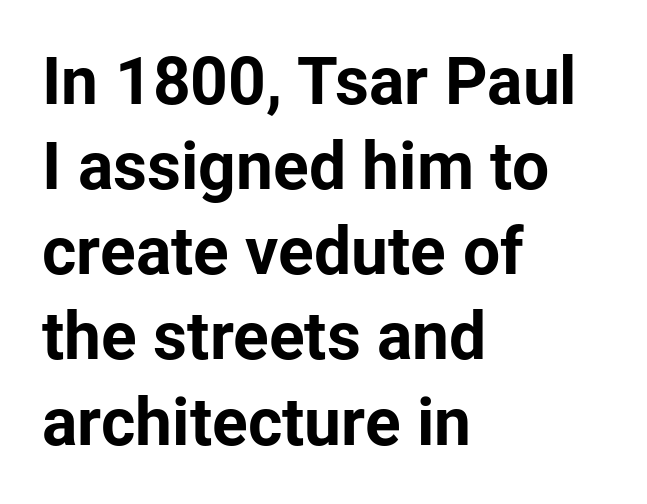
Typesetter's note: full bold, strokes at maximum text heaviness. No italicization has been applied; the sample stays upright. I'd call this a sans setting — the letters go barefoot. Check the space under the baseline: it is left empty.
